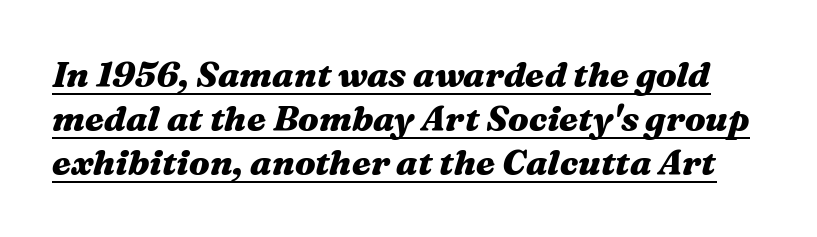
The designer left line spacing at the default. A rule runs beneath these lines of type. Do the characters align in a grid? No, the font is proportional. This sample uses plain, unmodified letter spacing.
